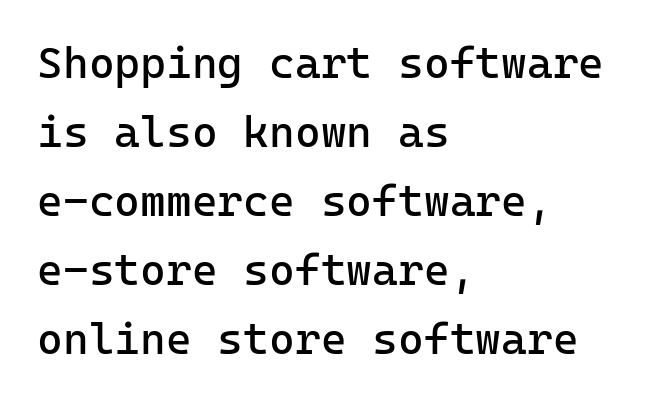
{"serif": "no", "italic": "no", "bold": "no", "weight": "regular", "width": "normal", "stroke_contrast": "low", "x_height": "medium", "monospaced": "yes", "underline": "no", "align": "left", "line_spacing": "normal", "line_spacing_ratio": 1.57, "letter_spacing": "normal", "letter_spacing_em": 0.0, "glyph_px": 44}
